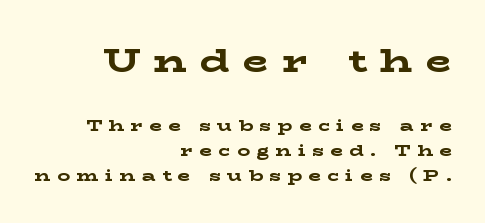
The image shows 33 px bold, wide serif type, upright; set right-aligned, normal line spacing (1.57x), unusually wide letter spacing (+0.41 em), not underlined; the first (top) block is 2.06x larger; low stroke contrast and a medium x-height.
